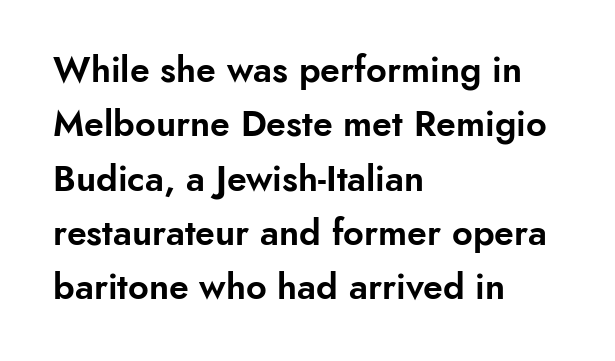
The image shows 36 px sans-serif type, upright; set left-aligned, normal line spacing (1.51x), normal letter spacing, not underlined; low stroke contrast and a small x-height.
